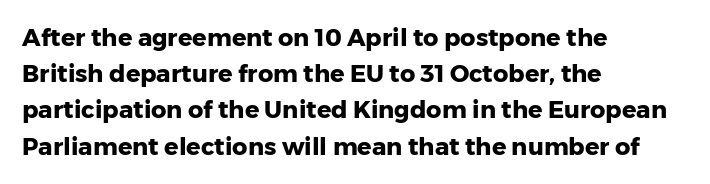
The image shows 24 px bold type, upright; set left-aligned, normal line spacing (1.51x), normal letter spacing, not underlined.
